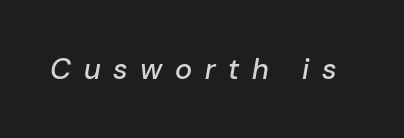
Each word looks stretched out because of the extra space between its letters. No word sits above an underline. The face used here is proportionally spaced, like ordinary book or web type. The whole block is typeset with a tilt.
